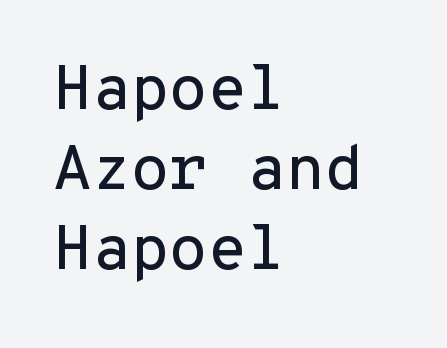
{"serif": "no", "italic": "no", "width": "normal", "stroke_contrast": "low", "x_height": "medium", "monospaced": "yes", "underline": "no", "align": "left", "line_spacing": "normal", "line_spacing_ratio": 1.27, "letter_spacing": "normal", "letter_spacing_em": 0.0, "glyph_px": 63}
